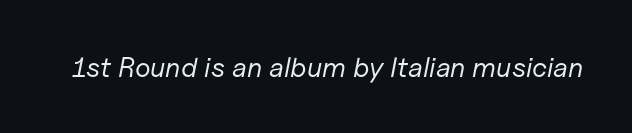
Q: Is the text bold? A: No.
Q: Is the text italic (slanted)? A: Yes, it leans right by about 11 degrees.
Q: Is the text underlined? A: No.
Q: Is the spacing between letters normal or unusually wide? A: Normal.
Q: Width (condensed, normal, or wide)? A: Normal.
Q: Stroke contrast? A: Low.
Q: x-height? A: Medium.
Q: Monospaced? A: No.
